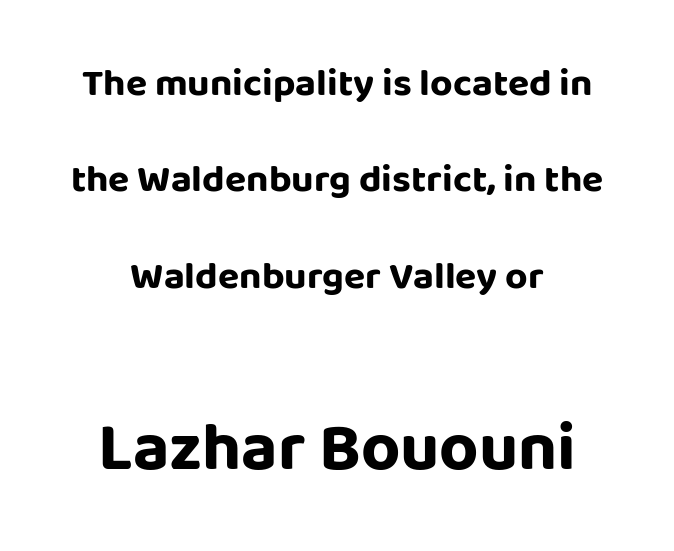
{"serif": "no", "italic": "no", "bold": "yes", "weight": "bold", "width": "normal", "stroke_contrast": "low", "x_height": "large", "monospaced": "no", "underline": "no", "align": "center", "line_spacing": "loose", "line_spacing_ratio": 2.47, "letter_spacing": "normal", "letter_spacing_em": 0.0, "larger_block": "second", "size_ratio": 1.74, "glyph_px": 68}
